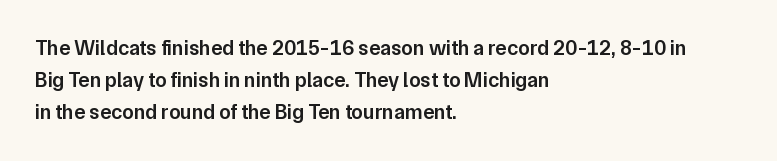
Regular leading. This sample is left-justified, so line endings fall wherever the words run out. Honestly, the letter spacing is just normal — you wouldn't notice it. The glyphs are unaccompanied by any horizontal stroke below them. Every letter is mildly thick-stroked: semibold rather than bold.
